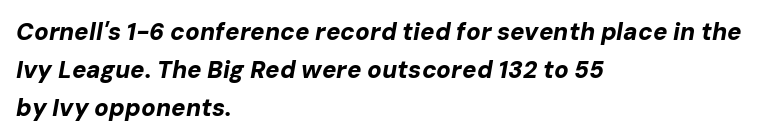
The image shows 24 px bold type, italic (leaning right); set left-aligned, normal line spacing (1.58x), normal letter spacing, not underlined.
